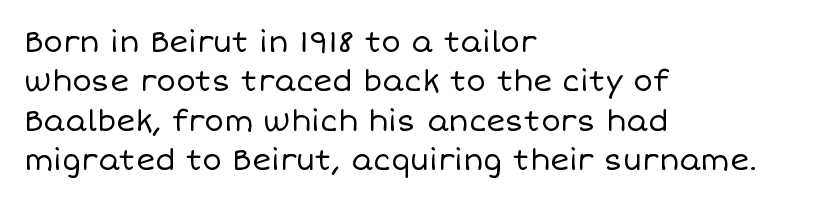
{"italic": "no", "bold": "no", "weight": "regular", "width": "normal", "stroke_contrast": "low", "x_height": "large", "monospaced": "no", "underline": "no", "align": "left", "line_spacing": "normal", "line_spacing_ratio": 1.36, "letter_spacing": "normal", "letter_spacing_em": 0.0, "glyph_px": 29}
